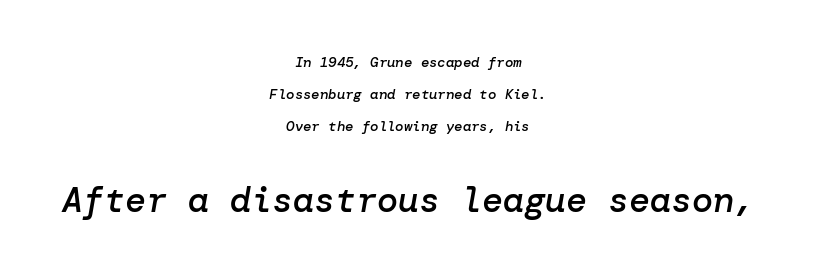
Q: Is the text bold? A: Semi-bold.
Q: Is the text italic (slanted)? A: Yes, it leans right by about 10 degrees.
Q: Is the text underlined? A: No.
Q: How is the paragraph aligned? A: Centered.
Q: Is the spacing between letters normal or unusually wide? A: Normal.
Q: Is the spacing between lines tight, normal or loose? A: Loose.
Q: Which block of text is set in a larger size, the first (top) or the second (bottom)? A: The second (bottom) one.
Q: Width (condensed, normal, or wide)? A: Normal.
Q: Stroke contrast? A: Low.
Q: x-height? A: Medium.
